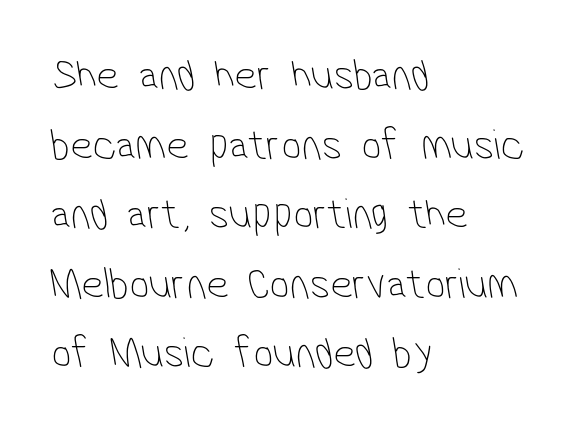
The image shows 44 px thin, condensed sans-serif type; set left-aligned, normal line spacing (1.58x), normal letter spacing, not underlined; low stroke contrast and a medium x-height.
